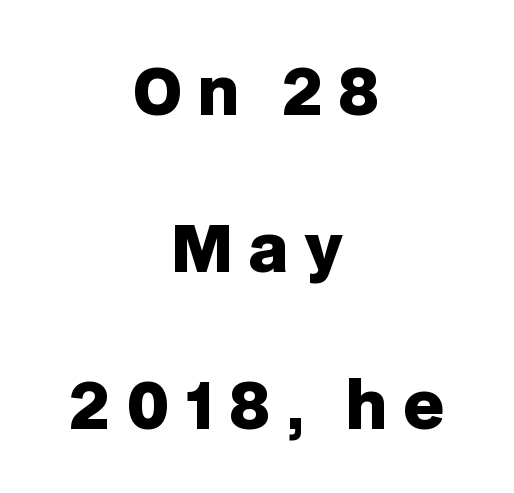
{"serif": "no", "italic": "no", "bold": "yes", "weight": "heavy", "width": "normal", "stroke_contrast": "low", "x_height": "large", "monospaced": "no", "underline": "no", "align": "center", "line_spacing": "loose", "line_spacing_ratio": 2.45, "letter_spacing": "wide", "letter_spacing_em": 0.24, "glyph_px": 64}
